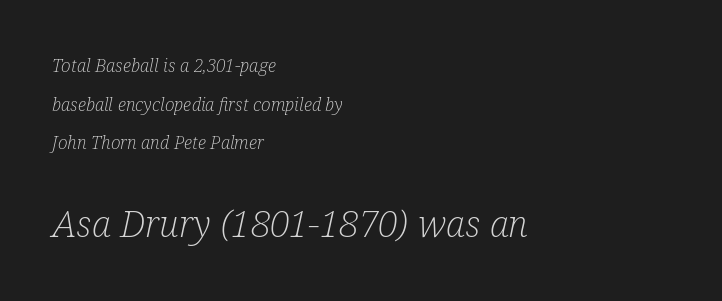
Underline: absent. The more generous point size was reserved for the lower chunk. Unlike a clean sans, this face finishes its strokes with serifs. Italic? Definitely — the glyphs are oblique. Stroke thickness stays within the range of a standard reading face or lighter.
